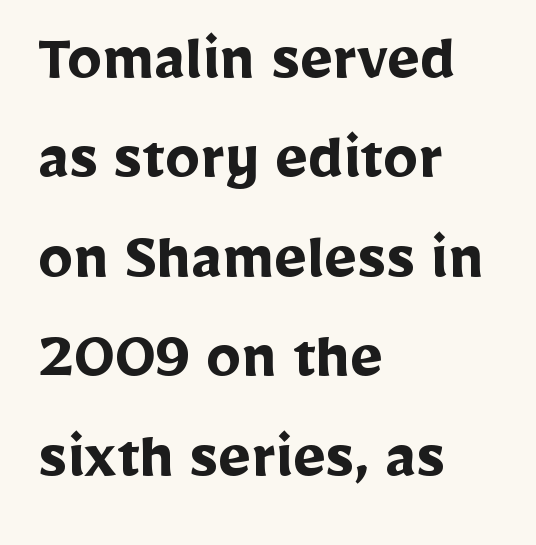
A typesetter would label this face a sans. Note the varied advance widths — an 'i' is clearly narrower than an 'm'. A classic flush-left, rag-right setting is used for this passage. Descender tails drop into unmarked territory. Set as a true bold cut, around the 700 mark. Upright lettering throughout.
